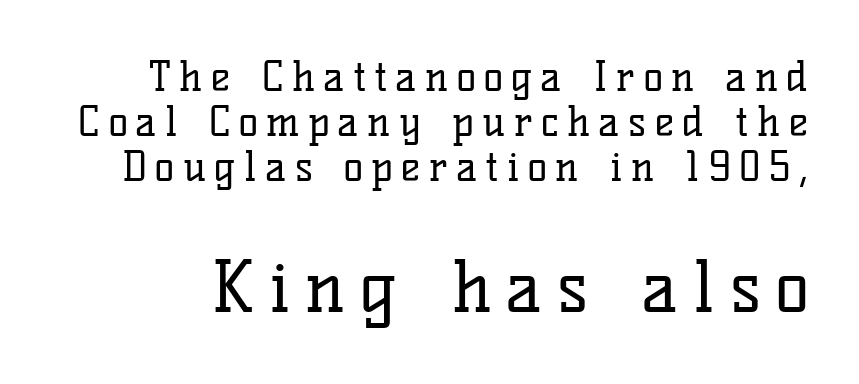
The strokes carry an ordinary text weight at most. Nobody drew a line under any word here. The typography opts for an upright posture over an oblique one. The block of text is dense from top to bottom, with scant space between rows. Serifs: yes, visible at the terminals of the letterforms. Note the varied advance widths — an 'i' is clearly narrower than an 'm'.
